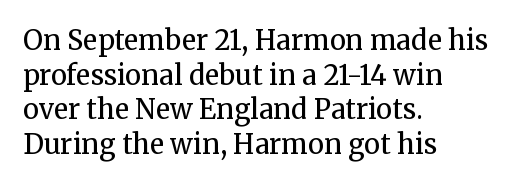
The image shows 27 px text type, upright; set left-aligned, normal line spacing (1.28x), normal letter spacing, not underlined.
